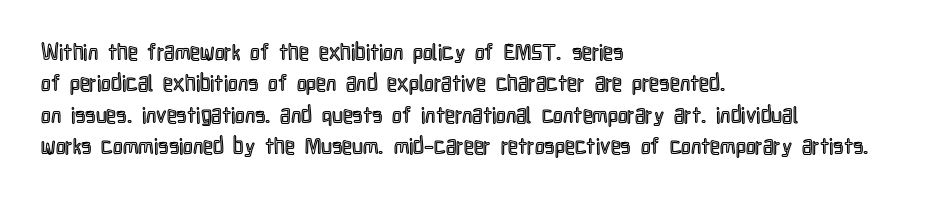
Q: Is the text italic (slanted)? A: No, it is upright.
Q: Is the text underlined? A: No.
Q: How is the paragraph aligned? A: Left-aligned.
Q: Is the spacing between letters normal or unusually wide? A: Normal.
Q: Is the spacing between lines tight, normal or loose? A: Normal.
